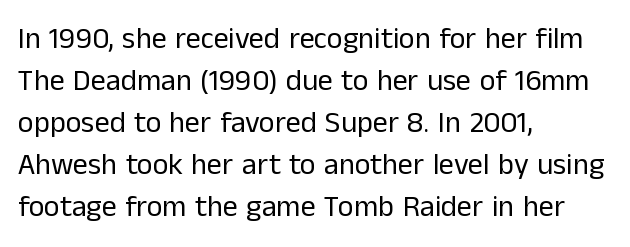
Q: Is the text bold? A: No.
Q: Is the text italic (slanted)? A: No, it is upright.
Q: Is the typeface a serif or a sans-serif typeface? A: Sans-serif.
Q: Is the text underlined? A: No.
Q: How is the paragraph aligned? A: Left-aligned.
Q: Is the spacing between letters normal or unusually wide? A: Normal.
Q: Is the spacing between lines tight, normal or loose? A: Normal.
Q: Width (condensed, normal, or wide)? A: Normal.
Q: Stroke contrast? A: Low.
Q: x-height? A: Medium.
Q: Monospaced? A: No.
